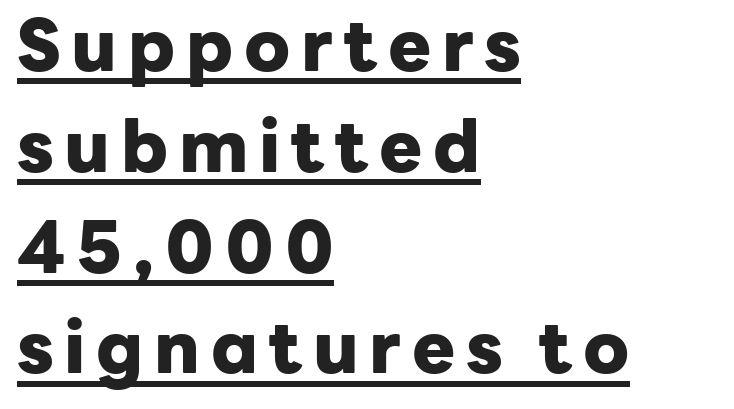
The image shows 72 px heavy sans-serif type, upright; set left-aligned, normal line spacing (1.4x), underlined; low stroke contrast and a medium x-height.
